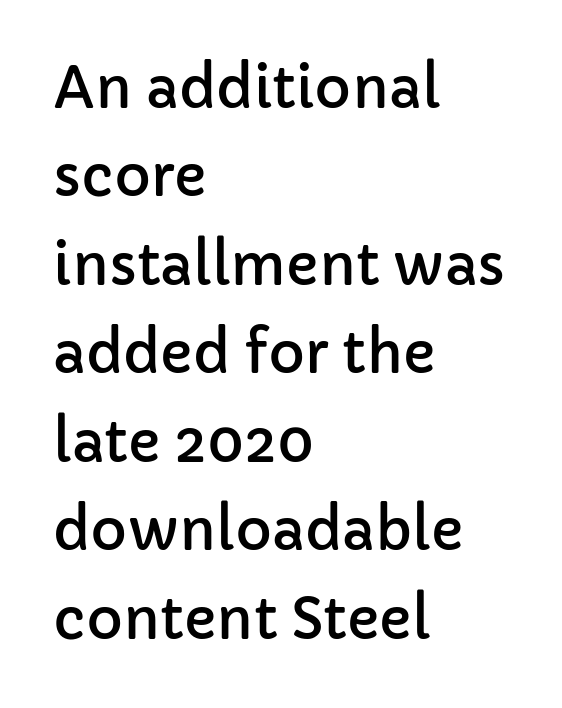
The typeface chosen for these lines omits serifs. Interline gaps are of average width in this sample. A classic flush-left, rag-right setting is used for this passage. Check the space under the baseline: it is left empty.
